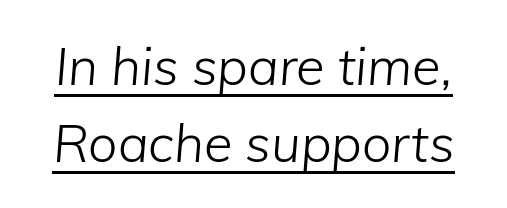
Q: Is the text bold? A: No.
Q: Is the text italic (slanted)? A: Yes, it leans right by about 5 degrees.
Q: Is the text underlined? A: Yes.
Q: Is the spacing between letters normal or unusually wide? A: Normal.
Q: Is the spacing between lines tight, normal or loose? A: Normal.
Q: Width (condensed, normal, or wide)? A: Normal.
Q: Stroke contrast? A: Low.
Q: x-height? A: Medium.
Q: Monospaced? A: No.
